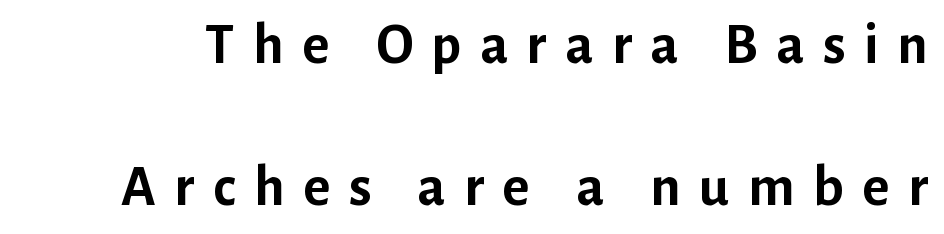
The horizontal fit of the characters is loose and conspicuously gappy. Bare-footed words on every line. Are there feet on the stems? There aren't — it's a sans. The rendering uses natural spacing where letterforms have individual widths. Plenty of ink on the page — the face is bold. Italic: no, the glyphs are upright roman.
